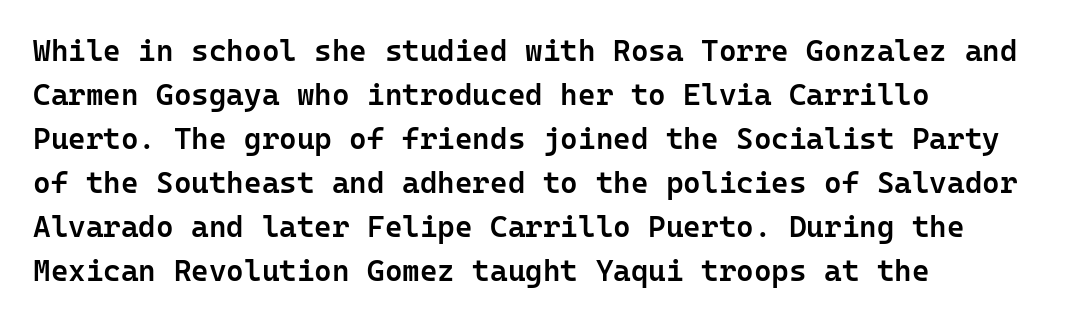
{"serif": "no", "italic": "no", "bold": "semi", "weight": "semibold", "width": "normal", "stroke_contrast": "low", "x_height": "medium", "monospaced": "yes", "underline": "no", "align": "left", "line_spacing": "normal", "line_spacing_ratio": 1.47, "letter_spacing": "normal", "letter_spacing_em": 0.0, "glyph_px": 30}
